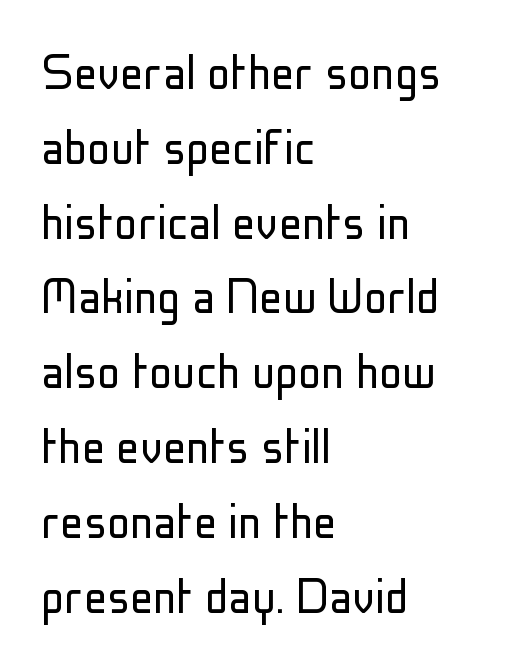
Weight: in the light-to-regular range. Compared with a centered layout, this one pins lines to the left instead. Does the leading feel generous? No, just average. The font's upright variant was chosen for this text. You could not count columns in this text — the font is proportionally spaced.
